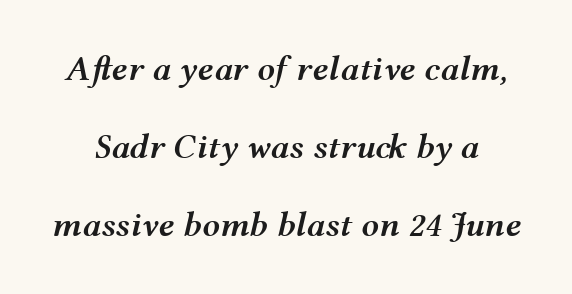
The image shows 35 px semibold, wide type, italic (leaning right); set loose line spacing (2.23x), normal letter spacing, not underlined; medium stroke contrast and a medium x-height.
